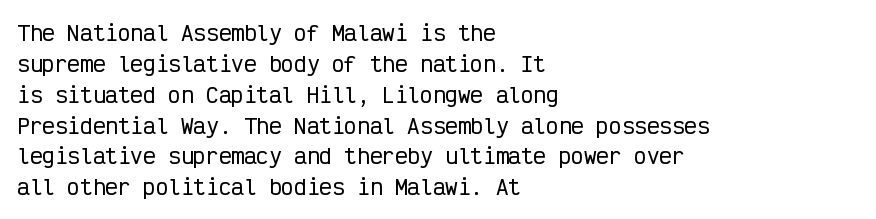
Q: Is the text italic (slanted)? A: No, it is upright.
Q: Is the text underlined? A: No.
Q: How is the paragraph aligned? A: Left-aligned.
Q: Is the spacing between letters normal or unusually wide? A: Normal.
Q: Is the spacing between lines tight, normal or loose? A: Normal.
